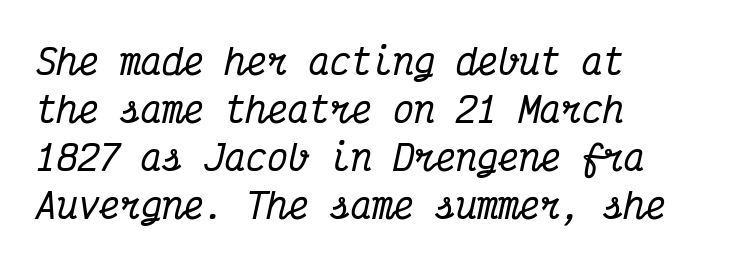
{"serif": "yes", "italic": "yes", "lean": "right", "slant_degrees": 12, "width": "condensed", "stroke_contrast": "medium", "x_height": "medium", "monospaced": "yes", "underline": "no", "align": "left", "line_spacing": "normal", "line_spacing_ratio": 1.37, "letter_spacing": "normal", "letter_spacing_em": 0.0, "glyph_px": 35}
